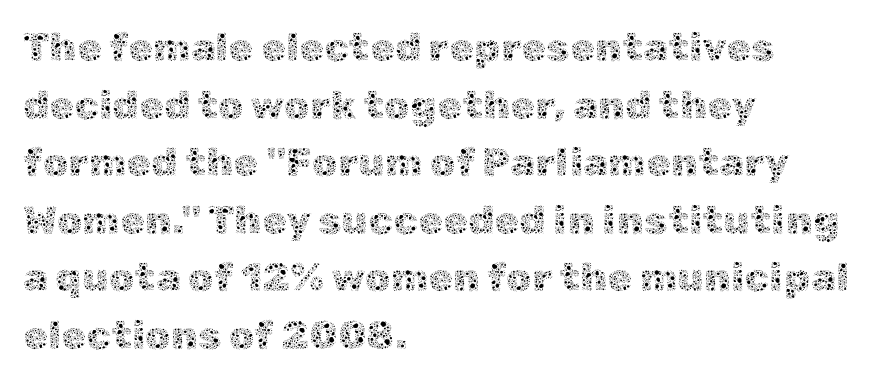
Q: Is the text bold? A: No.
Q: Is the text italic (slanted)? A: No, it is upright.
Q: Is the text underlined? A: No.
Q: How is the paragraph aligned? A: Left-aligned.
Q: Is the spacing between letters normal or unusually wide? A: Normal.
Q: Is the spacing between lines tight, normal or loose? A: Normal.
Q: Width (condensed, normal, or wide)? A: Normal.
Q: x-height? A: Medium.
Q: Monospaced? A: No.
